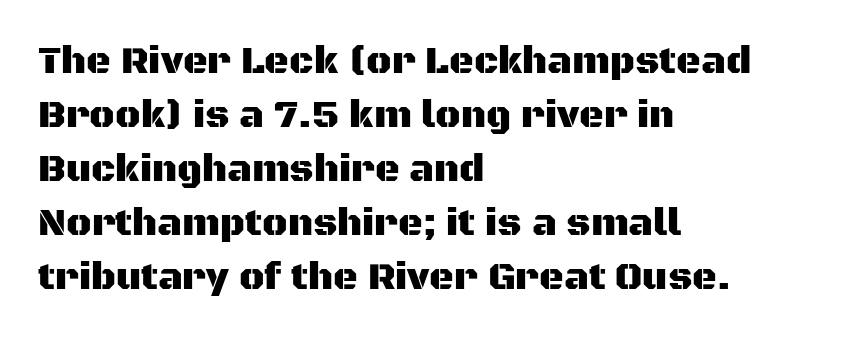
Q: Is the text italic (slanted)? A: No, it is upright.
Q: Is the typeface a serif or a sans-serif typeface? A: Sans-serif.
Q: Is the text underlined? A: No.
Q: How is the paragraph aligned? A: Left-aligned.
Q: Is the spacing between letters normal or unusually wide? A: Normal.
Q: Is the spacing between lines tight, normal or loose? A: Normal.
Q: Width (condensed, normal, or wide)? A: Normal.
Q: Stroke contrast? A: Medium.
Q: x-height? A: Large.
Q: Monospaced? A: No.
